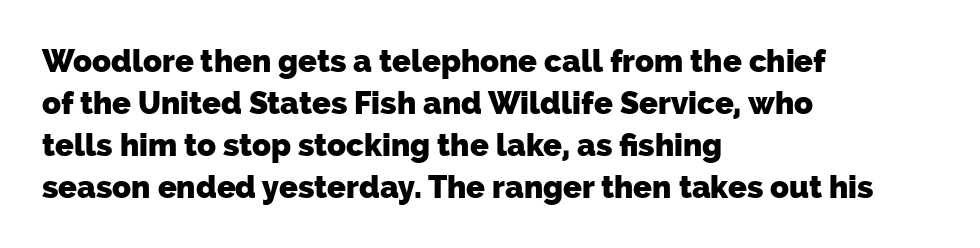
The image shows 31 px heavy sans-serif type; set left-aligned, normal line spacing (1.35x), normal letter spacing, not underlined; low stroke contrast and a medium x-height.
